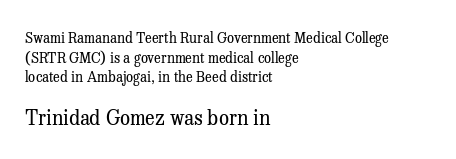
The image shows 20 px text type, upright; set left-aligned, normal line spacing (1.4x), normal letter spacing, not underlined; the second (bottom) block is 1.43x larger.
